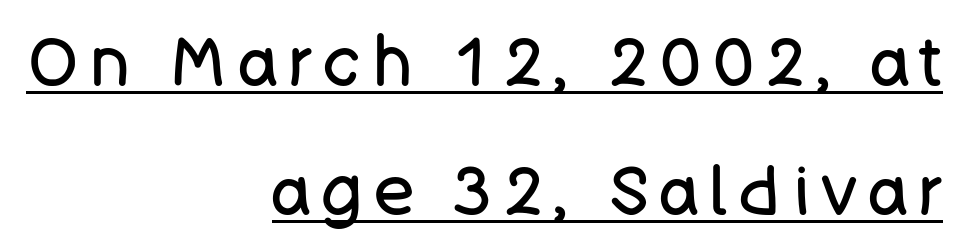
The passage shown is typed in a proportional face where columns would drift. Regarding leading, the lines here are spaced well apart. You can tell from the bare stems that sans-serif type was used. The passage is arranged like a letterhead date or caption credit — flush right.
